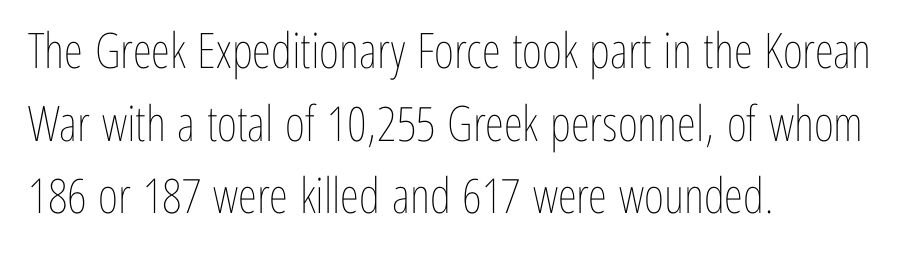
The image shows 49 px thin, condensed type, upright; set left-aligned, normal line spacing (1.48x), normal letter spacing, not underlined; low stroke contrast and a medium x-height.
